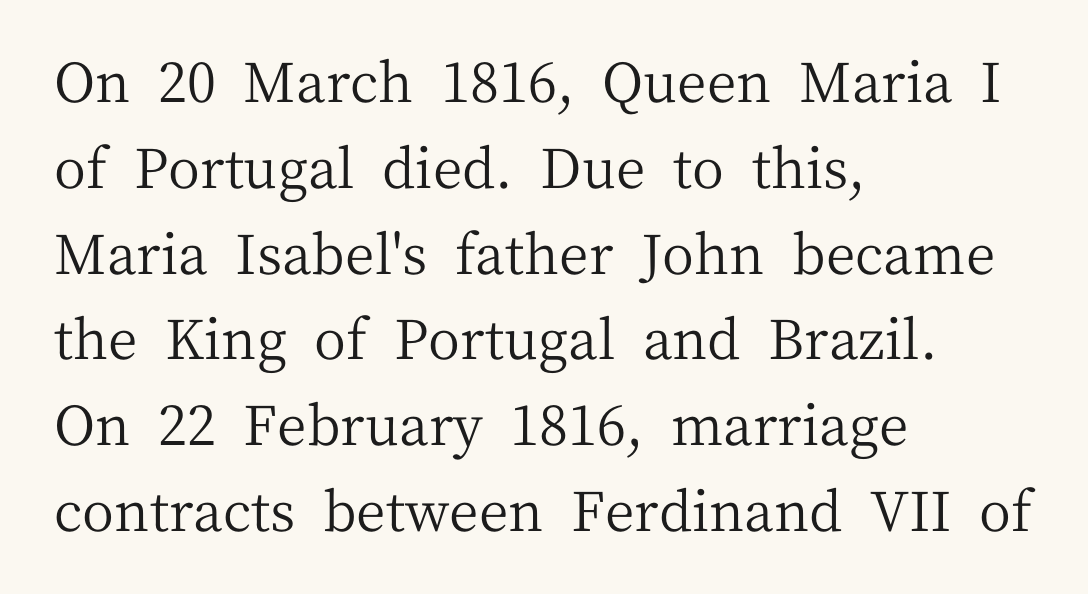
The image shows 55 px regular-weight serif type, upright; set left-aligned, normal line spacing (1.56x), normal letter spacing, not underlined; medium stroke contrast and a medium x-height.
